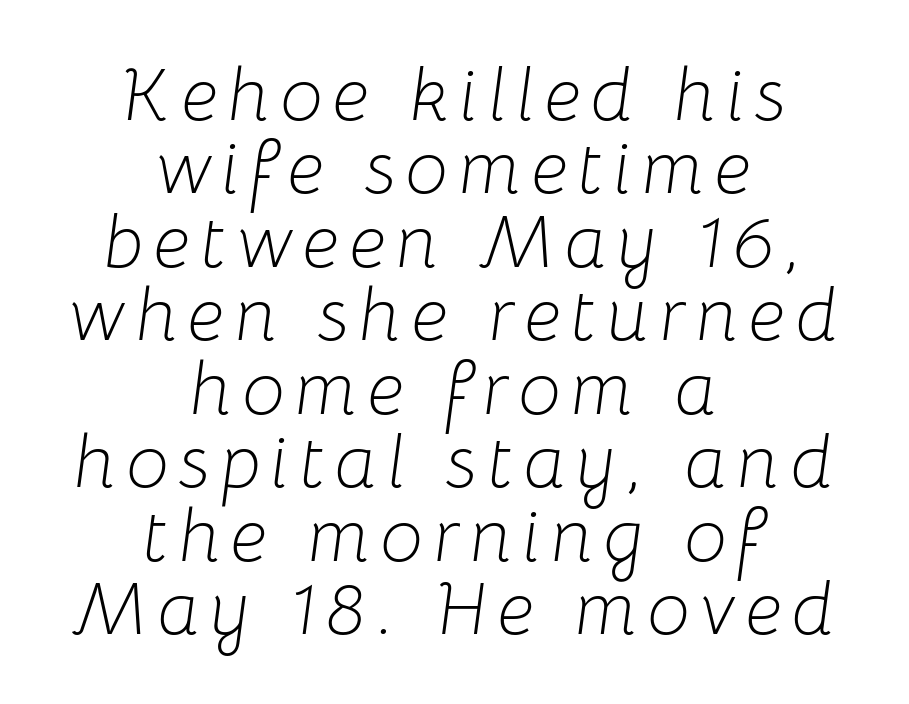
Q: Is the text bold? A: No.
Q: Is the text italic (slanted)? A: Yes, it leans right by about 8 degrees.
Q: Is the text underlined? A: No.
Q: How is the paragraph aligned? A: Centered.
Q: Is the spacing between lines tight, normal or loose? A: Tight.
Q: Width (condensed, normal, or wide)? A: Normal.
Q: Stroke contrast? A: Low.
Q: x-height? A: Medium.
Q: Monospaced? A: No.
